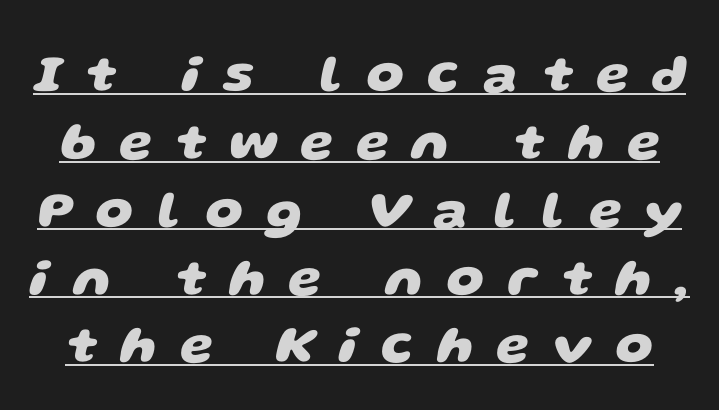
A typographer would call this underscored text. This is heavy type, rendered in bold. You can tell from the bare stems that sans-serif type was used. Character widths vary here, with narrow letters taking less room than wide ones.
